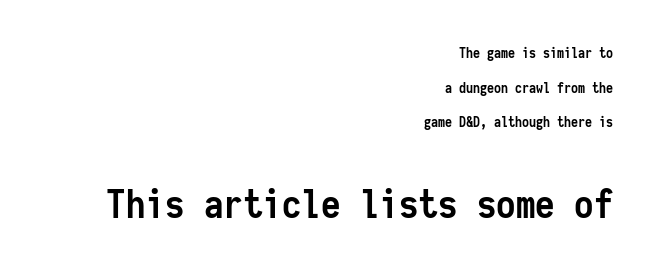
The image shows 39 px semibold, condensed sans-serif type, upright, monospaced; set right-aligned, loose line spacing (2.48x), normal letter spacing, not underlined; the second (bottom) block is 2.79x larger; low stroke contrast and a medium x-height.
